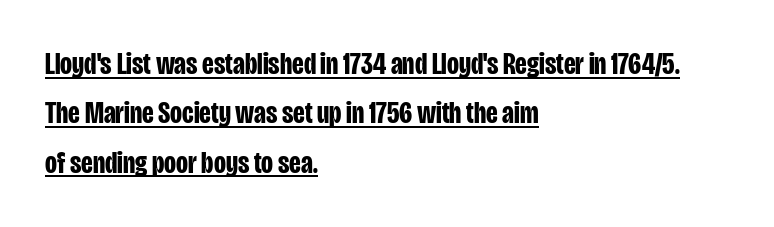
When letters stand straight like this, we call the style roman or upright. A sans-serif font was chosen for this passage. Do the characters align in a grid? No, the font is proportional. Alignment: flush left. Bold? Absolutely — the strokes are thick and heavy. Nothing unusual about the tracking: characters are spaced as the font intends.
